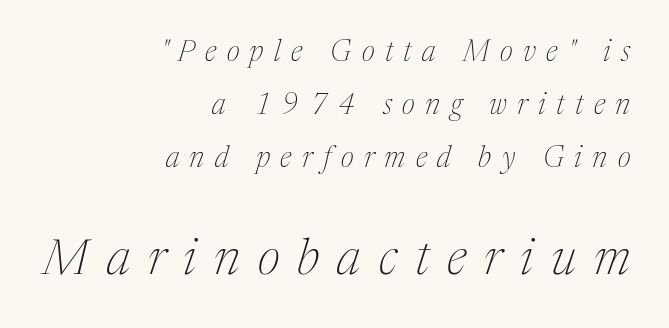
Q: Is the text bold? A: No.
Q: Is the text italic (slanted)? A: Yes, it leans right by about 17 degrees.
Q: Is the typeface a serif or a sans-serif typeface? A: Serif.
Q: Is the text underlined? A: No.
Q: How is the paragraph aligned? A: Right-aligned.
Q: Is the spacing between letters normal or unusually wide? A: Unusually wide.
Q: Which block of text is set in a larger size, the first (top) or the second (bottom)? A: The second (bottom) one.
Q: Width (condensed, normal, or wide)? A: Normal.
Q: Stroke contrast? A: Medium.
Q: x-height? A: Medium.
Q: Monospaced? A: No.
